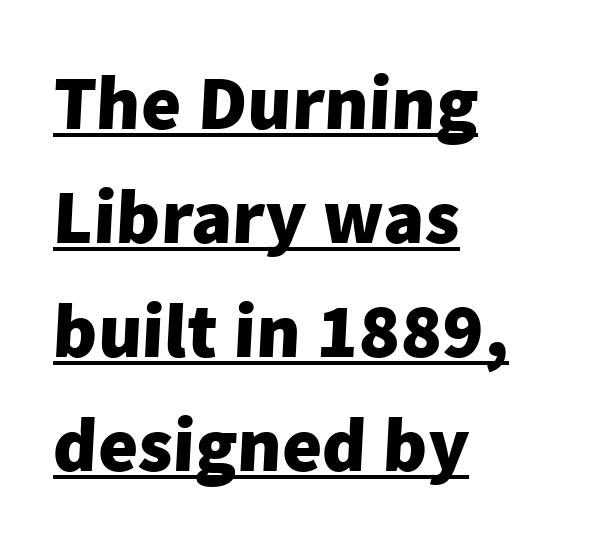
The image shows 77 px heavy sans-serif type; set left-aligned, normal line spacing (1.48x), normal letter spacing, underlined; low stroke contrast and a medium x-height.
